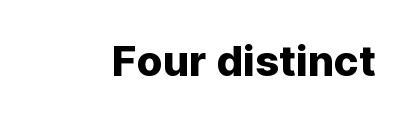
The image shows 42 px sans-serif type, upright; set normal letter spacing, not underlined; low stroke contrast and a medium x-height.
